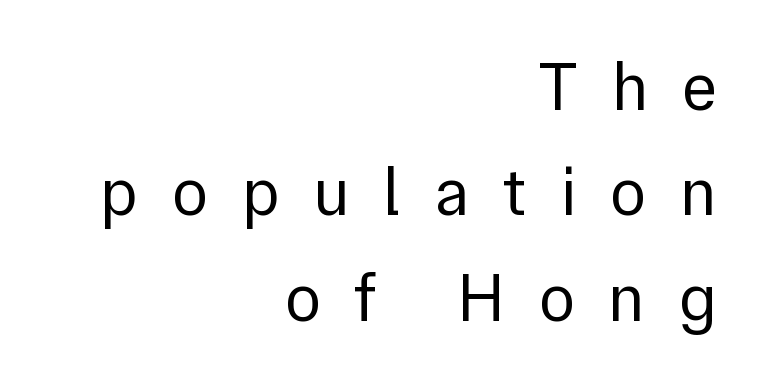
Q: Is the text bold? A: No.
Q: Is the text italic (slanted)? A: No, it is upright.
Q: Is the typeface a serif or a sans-serif typeface? A: Sans-serif.
Q: Is the text underlined? A: No.
Q: How is the paragraph aligned? A: Right-aligned.
Q: Is the spacing between letters normal or unusually wide? A: Unusually wide.
Q: Is the spacing between lines tight, normal or loose? A: Normal.
Q: Width (condensed, normal, or wide)? A: Normal.
Q: x-height? A: Medium.
Q: Monospaced? A: No.
